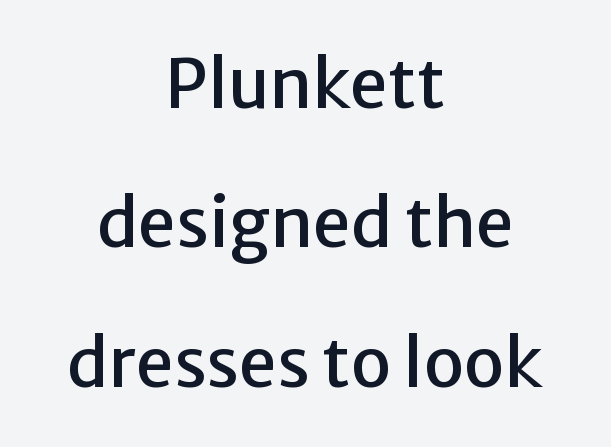
Q: Is the text italic (slanted)? A: No, it is upright.
Q: Is the typeface a serif or a sans-serif typeface? A: Sans-serif.
Q: Is the text underlined? A: No.
Q: How is the paragraph aligned? A: Centered.
Q: Is the spacing between letters normal or unusually wide? A: Normal.
Q: Is the spacing between lines tight, normal or loose? A: Loose.
Q: Width (condensed, normal, or wide)? A: Normal.
Q: Stroke contrast? A: Low.
Q: x-height? A: Medium.
Q: Monospaced? A: No.
